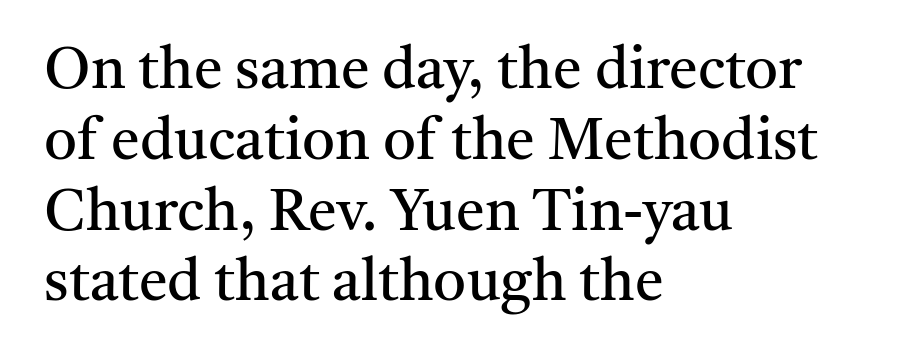
The image shows 58 px regular-weight serif type, upright; set left-aligned, line spacing 1.22x, normal letter spacing, not underlined; medium stroke contrast and a medium x-height.
